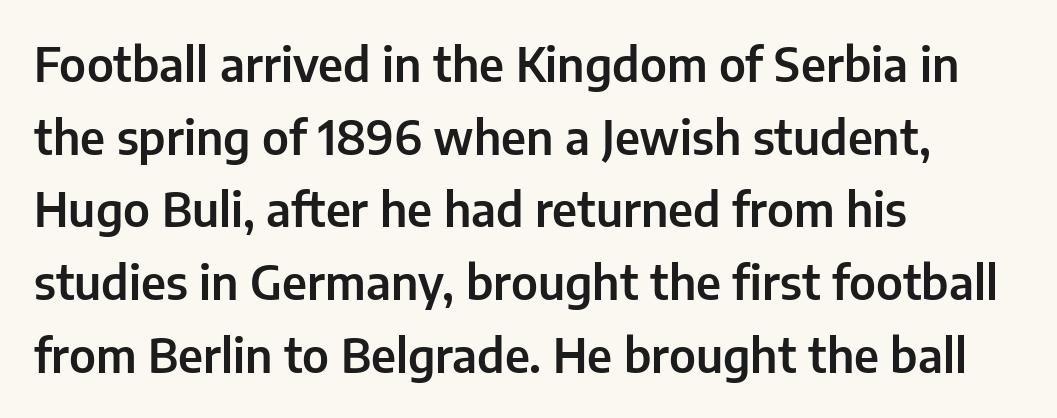
The image shows 46 px sans-serif type, upright; set left-aligned, normal line spacing (1.58x), normal letter spacing, not underlined; low stroke contrast and a medium x-height.
